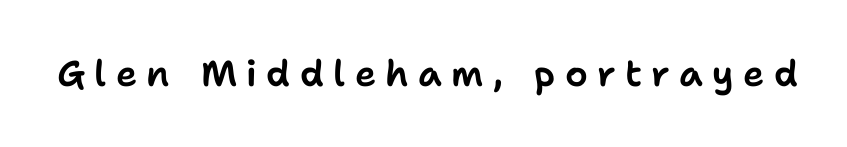
{"serif": "no", "italic": "no", "width": "normal", "stroke_contrast": "low", "x_height": "medium", "monospaced": "no", "underline": "no", "letter_spacing": "wide", "letter_spacing_em": 0.26, "glyph_px": 36}
